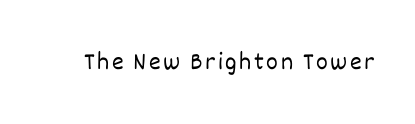
{"italic": "no", "bold": "no", "underline": "no", "glyph_px": 25}
